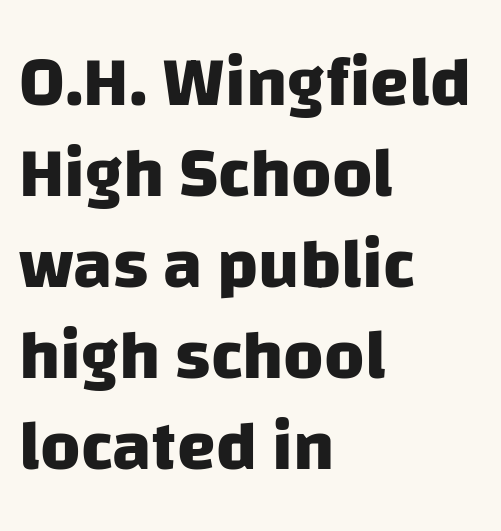
{"serif": "no", "bold": "yes", "weight": "heavy", "width": "normal", "stroke_contrast": "low", "x_height": "large", "monospaced": "no", "underline": "no", "align": "left", "line_spacing": "normal", "line_spacing_ratio": 1.3, "letter_spacing": "normal", "letter_spacing_em": 0.0, "glyph_px": 70}
